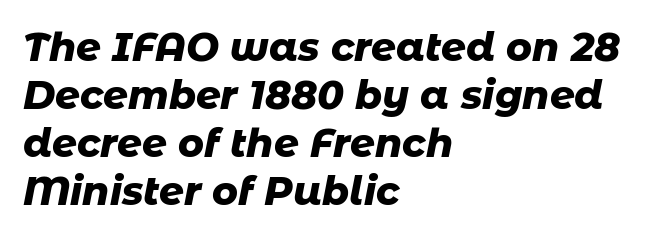
The specimen reads as italic at a glance. Spacing between characters is what you'd get straight out of the box. Casual observation: everything's shoved over to the left. Heavy-handed strokes throughout: this text is bold. Underlining? Definitely not there.
